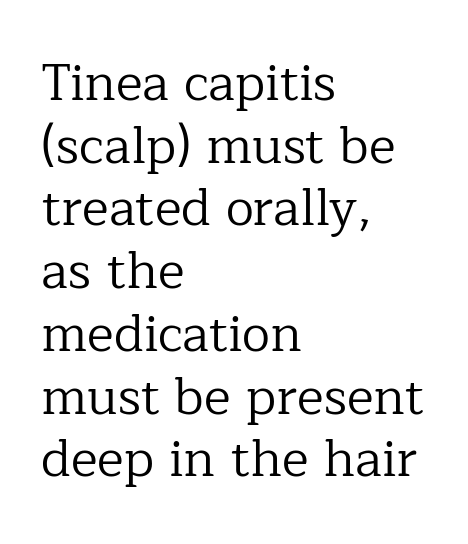
{"serif": "yes", "italic": "no", "bold": "no", "weight": "regular", "width": "normal", "stroke_contrast": "low", "x_height": "medium", "monospaced": "no", "underline": "no", "align": "left", "line_spacing_ratio": 1.23, "letter_spacing": "normal", "letter_spacing_em": 0.0, "glyph_px": 51}
